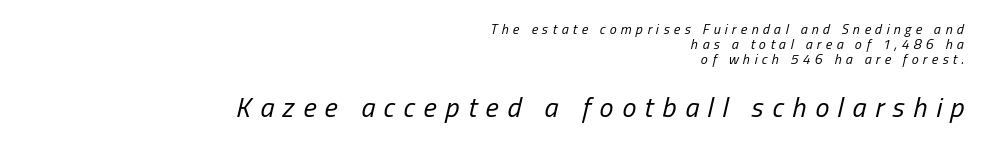
Q: Is the text bold? A: No.
Q: Is the text italic (slanted)? A: Yes, it leans right by about 13 degrees.
Q: Is the text underlined? A: No.
Q: How is the paragraph aligned? A: Right-aligned.
Q: Is the spacing between letters normal or unusually wide? A: Unusually wide.
Q: Is the spacing between lines tight, normal or loose? A: Tight.
Q: Which block of text is set in a larger size, the first (top) or the second (bottom)? A: The second (bottom) one.
Q: Width (condensed, normal, or wide)? A: Condensed.
Q: Stroke contrast? A: Low.
Q: x-height? A: Medium.
Q: Monospaced? A: No.
